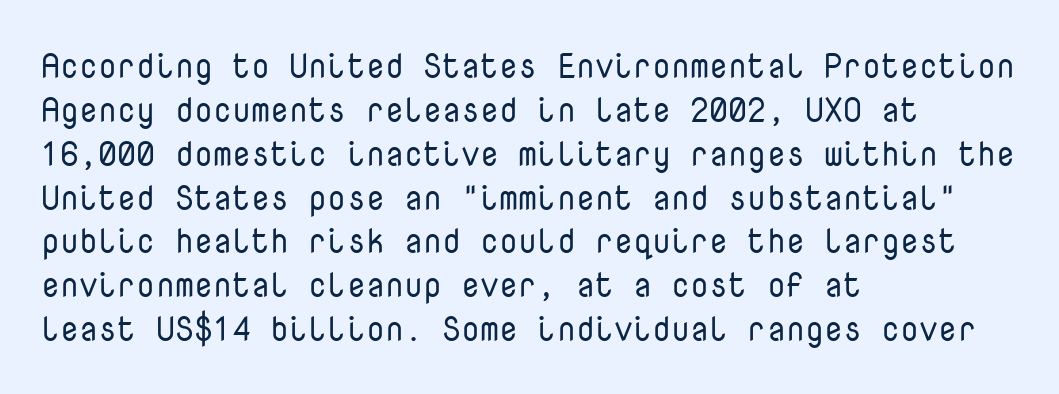
Stem width sits at or under what a default text font uses. This is roman type, the default non-slanted kind. Is the block centered? No — it sits flush against the left margin. The glyphs in this specimen are sans serif.
